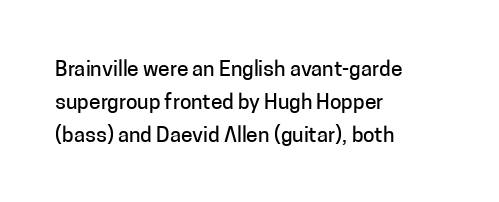
The image shows 21 px text type, upright; set left-aligned, normal line spacing (1.56x), normal letter spacing, not underlined.
